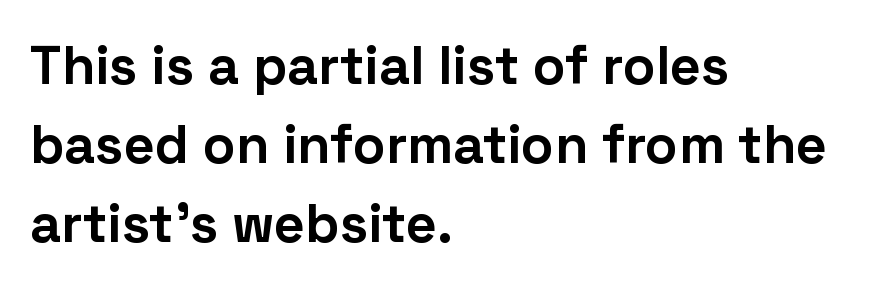
{"serif": "no", "italic": "no", "bold": "yes", "weight": "bold", "width": "normal", "stroke_contrast": "low", "x_height": "medium", "monospaced": "no", "underline": "no", "align": "left", "line_spacing": "normal", "line_spacing_ratio": 1.46, "letter_spacing": "normal", "letter_spacing_em": 0.0, "glyph_px": 54}
